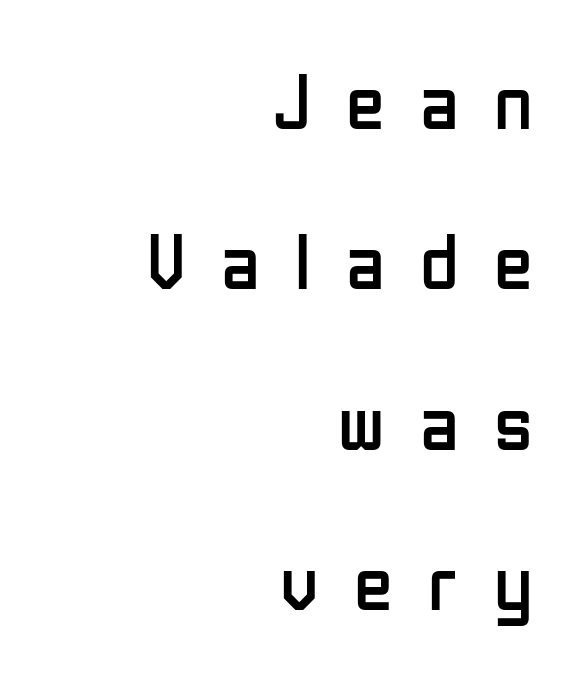
{"serif": "no", "italic": "no", "bold": "no", "weight": "regular", "width": "condensed", "stroke_contrast": "low", "x_height": "medium", "monospaced": "no", "underline": "no", "align": "right", "line_spacing": "loose", "line_spacing_ratio": 2.03, "letter_spacing": "wide", "letter_spacing_em": 0.45, "glyph_px": 79}
